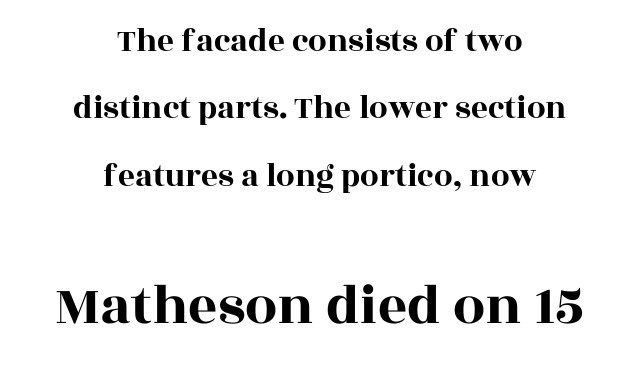
Q: Is the text italic (slanted)? A: No, it is upright.
Q: Is the typeface a serif or a sans-serif typeface? A: Serif.
Q: Is the text underlined? A: No.
Q: How is the paragraph aligned? A: Centered.
Q: Is the spacing between letters normal or unusually wide? A: Normal.
Q: Is the spacing between lines tight, normal or loose? A: Loose.
Q: Which block of text is set in a larger size, the first (top) or the second (bottom)? A: The second (bottom) one.
Q: Width (condensed, normal, or wide)? A: Wide.
Q: x-height? A: Large.
Q: Monospaced? A: No.
